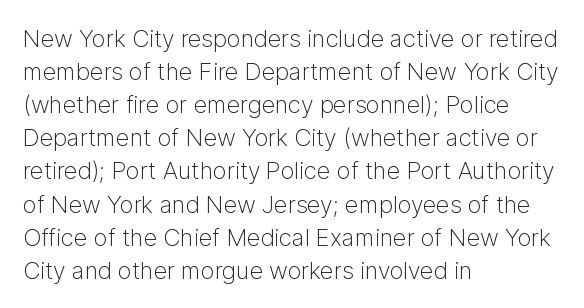
{"italic": "no", "bold": "no", "underline": "no", "align": "left", "line_spacing": "normal", "line_spacing_ratio": 1.38, "letter_spacing": "normal", "letter_spacing_em": 0.0, "glyph_px": 24}
